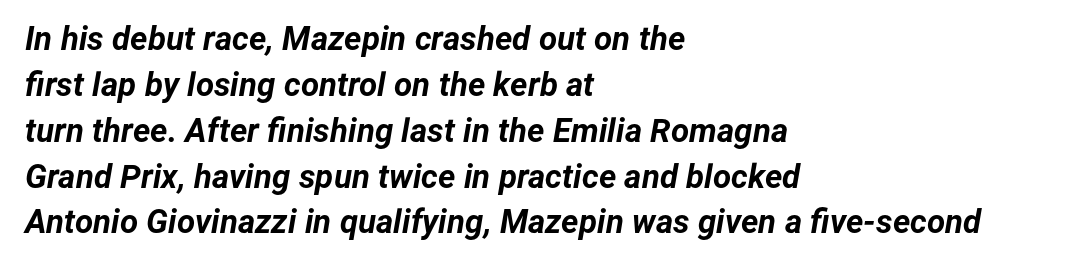
{"italic": "yes", "lean": "right", "slant_degrees": 12, "bold": "yes", "weight": "bold", "width": "normal", "stroke_contrast": "low", "x_height": "medium", "monospaced": "no", "underline": "no", "align": "left", "line_spacing": "normal", "line_spacing_ratio": 1.39, "letter_spacing": "normal", "letter_spacing_em": 0.0, "glyph_px": 33}
